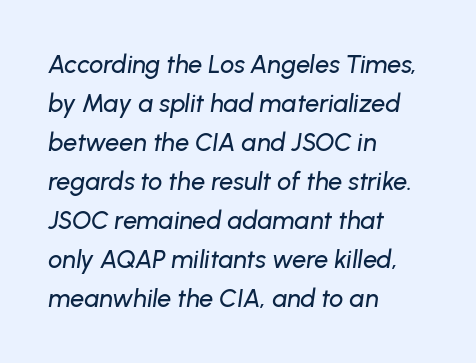
Q: Is the text italic (slanted)? A: Yes, it leans right by about 8 degrees.
Q: Is the text underlined? A: No.
Q: How is the paragraph aligned? A: Left-aligned.
Q: Is the spacing between letters normal or unusually wide? A: Normal.
Q: Is the spacing between lines tight, normal or loose? A: Normal.
